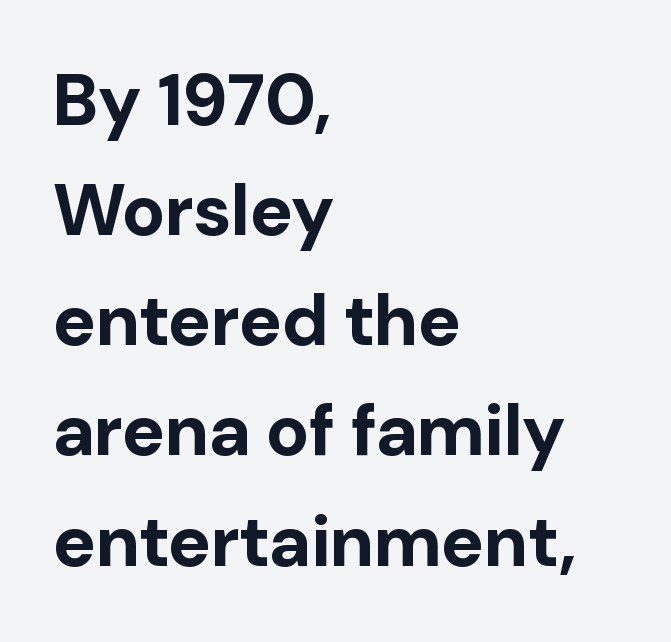
The image shows 72 px bold sans-serif type, upright; set left-aligned, normal line spacing (1.53x), normal letter spacing, not underlined; low stroke contrast and a medium x-height.
